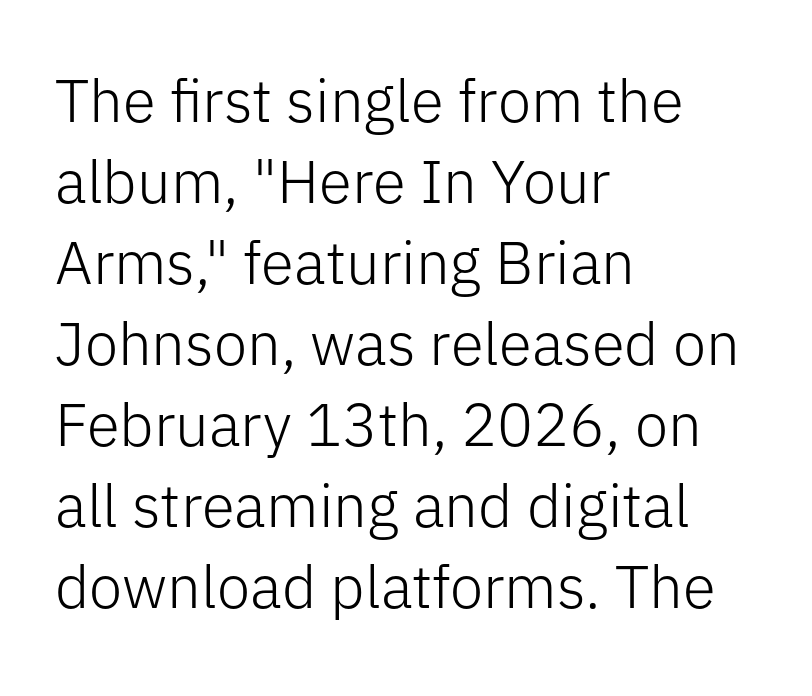
Heft: none added — not bold. The rendering shows plain stroke endings on the letterforms — a sans-serif design. Glyph-to-glyph distance matches everyday printed text. Here the designer chose a conventional face with non-uniform glyph widths. Typeset ragged right — the left edge is the straight one. This rendering features lettering with no underline.
